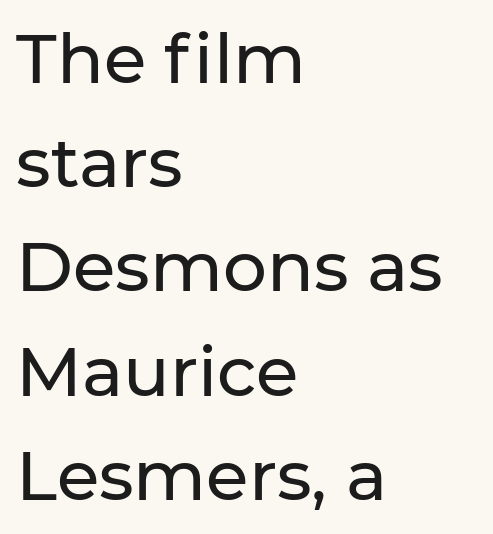
Q: Is the text italic (slanted)? A: No, it is upright.
Q: Is the typeface a serif or a sans-serif typeface? A: Sans-serif.
Q: Is the text underlined? A: No.
Q: How is the paragraph aligned? A: Left-aligned.
Q: Is the spacing between letters normal or unusually wide? A: Normal.
Q: Is the spacing between lines tight, normal or loose? A: Normal.
Q: Width (condensed, normal, or wide)? A: Normal.
Q: Stroke contrast? A: Low.
Q: x-height? A: Medium.
Q: Monospaced? A: No.
